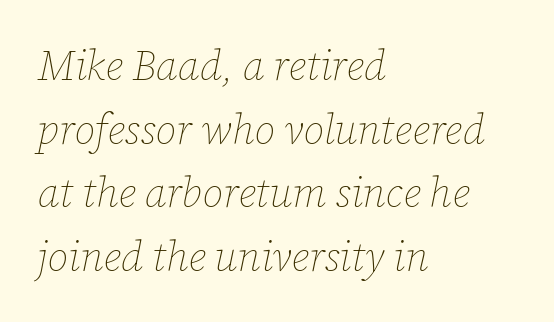
The image shows 41 px thin type, italic (leaning right); set left-aligned, normal line spacing (1.55x), normal letter spacing, not underlined; low stroke contrast and a medium x-height.
